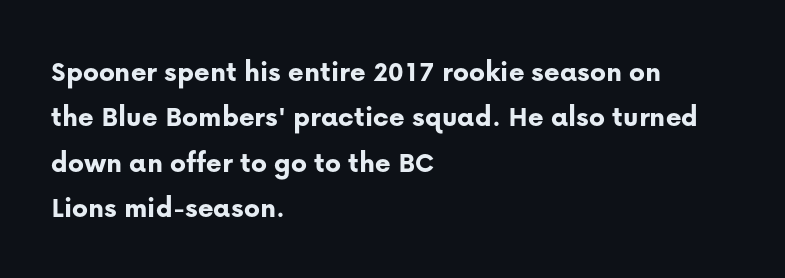
{"serif": "no", "italic": "no", "bold": "yes", "weight": "bold", "width": "normal", "stroke_contrast": "low", "x_height": "medium", "monospaced": "no", "underline": "no", "align": "left", "line_spacing": "normal", "line_spacing_ratio": 1.51, "letter_spacing": "normal", "letter_spacing_em": 0.0, "glyph_px": 30}
